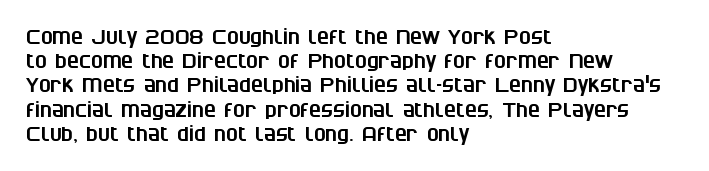
The image shows 20 px text type; set left-aligned, line spacing 1.21x, normal letter spacing, not underlined.
